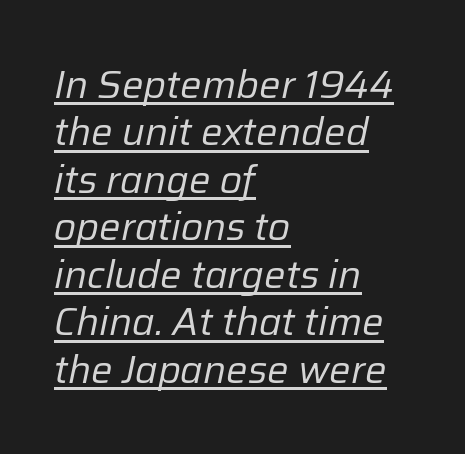
{"italic": "yes", "lean": "right", "slant_degrees": 12, "bold": "no", "weight": "regular", "width": "normal", "stroke_contrast": "low", "x_height": "medium", "monospaced": "no", "underline": "yes", "align": "left", "line_spacing": "normal", "line_spacing_ratio": 1.25, "letter_spacing": "normal", "letter_spacing_em": 0.0, "glyph_px": 38}
